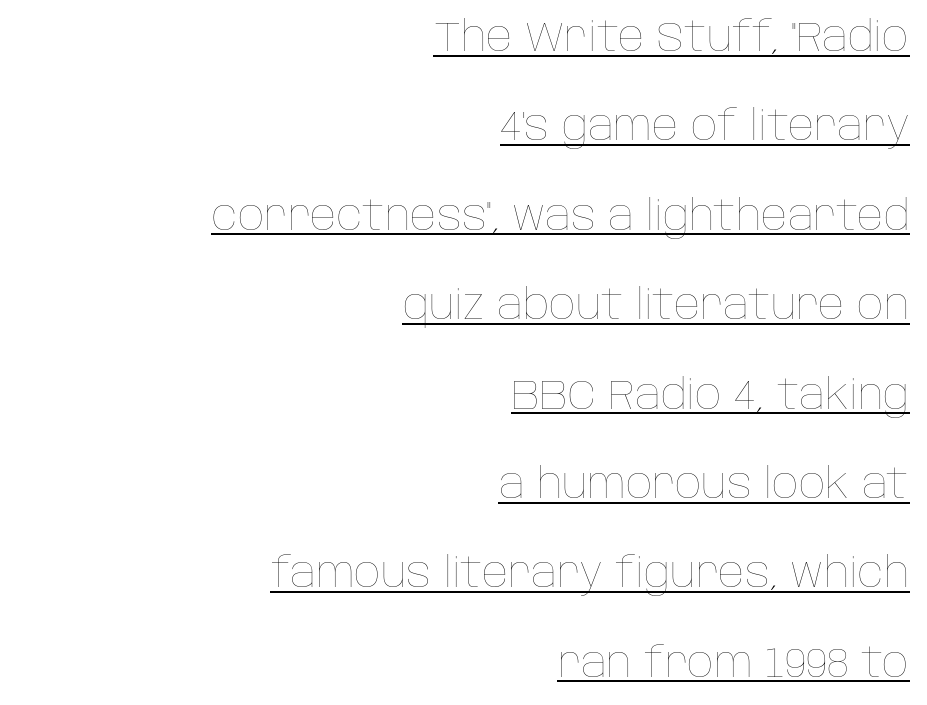
Q: Is the text bold? A: No.
Q: Is the text italic (slanted)? A: No, it is upright.
Q: Is the text underlined? A: Yes.
Q: How is the paragraph aligned? A: Right-aligned.
Q: Is the spacing between letters normal or unusually wide? A: Normal.
Q: Is the spacing between lines tight, normal or loose? A: Loose.
Q: Width (condensed, normal, or wide)? A: Normal.
Q: Stroke contrast? A: Low.
Q: x-height? A: Large.
Q: Monospaced? A: No.
